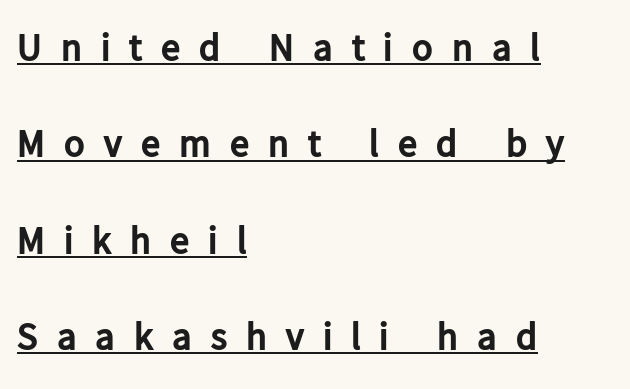
Q: Is the text bold? A: Yes.
Q: Is the text italic (slanted)? A: No, it is upright.
Q: Is the typeface a serif or a sans-serif typeface? A: Sans-serif.
Q: Is the text underlined? A: Yes.
Q: How is the paragraph aligned? A: Left-aligned.
Q: Is the spacing between letters normal or unusually wide? A: Unusually wide.
Q: Is the spacing between lines tight, normal or loose? A: Loose.
Q: Width (condensed, normal, or wide)? A: Normal.
Q: Stroke contrast? A: Low.
Q: x-height? A: Medium.
Q: Monospaced? A: No.
